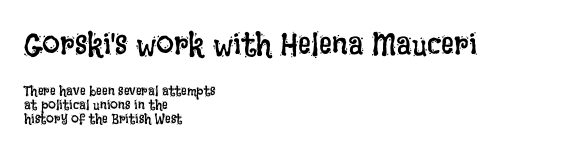
{"italic": "no", "bold": "no", "weight": "regular", "width": "condensed", "stroke_contrast": "low", "x_height": "large", "monospaced": "no", "underline": "no", "align": "left", "line_spacing": "tight", "line_spacing_ratio": 1.01, "letter_spacing": "normal", "letter_spacing_em": 0.0, "larger_block": "first", "size_ratio": 2.29, "glyph_px": 32}
